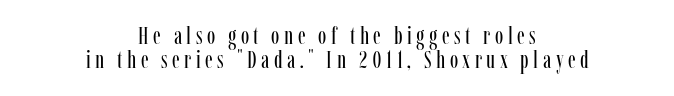
Notice how descenders almost collide with the ascenders below — that's tight leading. Check the space under the baseline: it is left empty. Casual observation: everything's sitting right in the middle. Stroke thickness stays within the range of a standard reading face or lighter.
